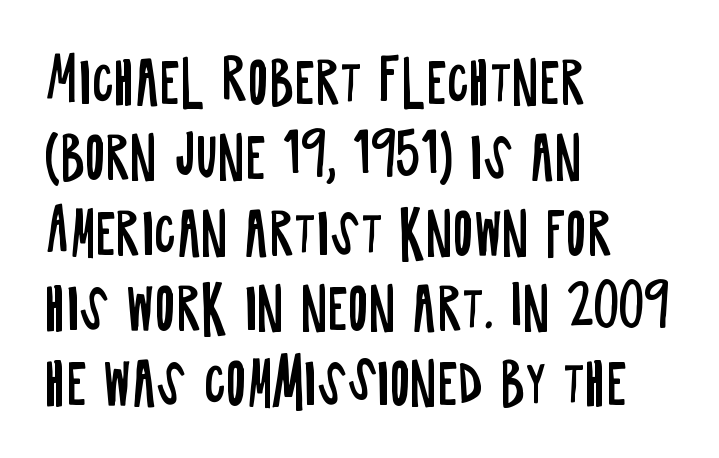
The image shows 55 px regular-weight, condensed sans-serif type, upright; set left-aligned, normal line spacing (1.37x), normal letter spacing, not underlined; low stroke contrast and a large x-height.
